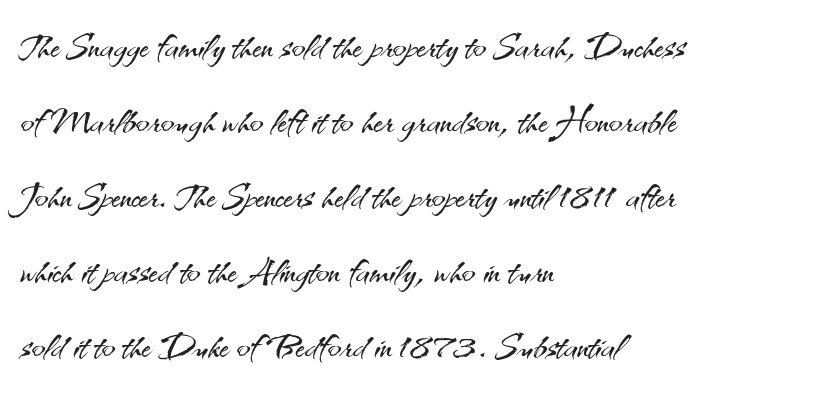
{"serif": "no", "bold": "no", "weight": "light", "width": "normal", "stroke_contrast": "medium", "x_height": "small", "monospaced": "no", "underline": "no", "align": "left", "line_spacing": "normal", "line_spacing_ratio": 1.5, "letter_spacing": "normal", "letter_spacing_em": 0.0, "glyph_px": 50}
